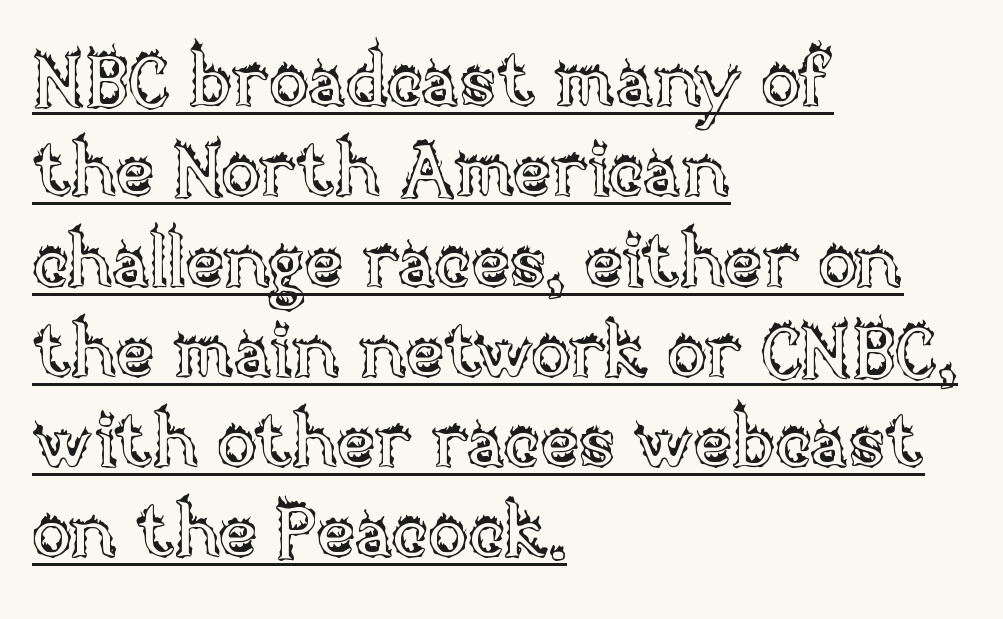
{"italic": "no", "width": "normal", "x_height": "large", "monospaced": "no", "underline": "yes", "align": "left", "line_spacing_ratio": 1.22, "letter_spacing": "normal", "letter_spacing_em": 0.0, "glyph_px": 74}
